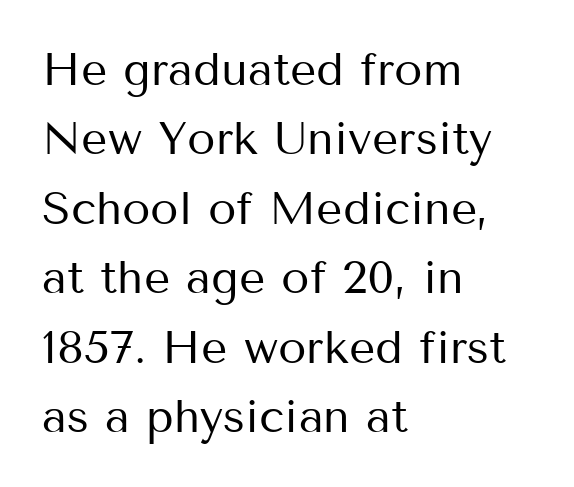
The image shows 46 px regular-weight sans-serif type, upright; set left-aligned, normal line spacing (1.51x), normal letter spacing, not underlined; medium stroke contrast and a medium x-height.
